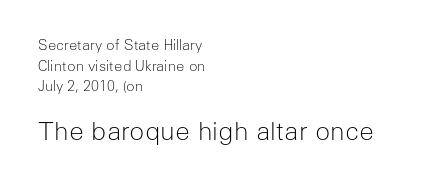
Q: Is the text bold? A: No.
Q: Is the text italic (slanted)? A: No, it is upright.
Q: Is the text underlined? A: No.
Q: How is the paragraph aligned? A: Left-aligned.
Q: Is the spacing between letters normal or unusually wide? A: Normal.
Q: Is the spacing between lines tight, normal or loose? A: Normal.
Q: Which block of text is set in a larger size, the first (top) or the second (bottom)? A: The second (bottom) one.
